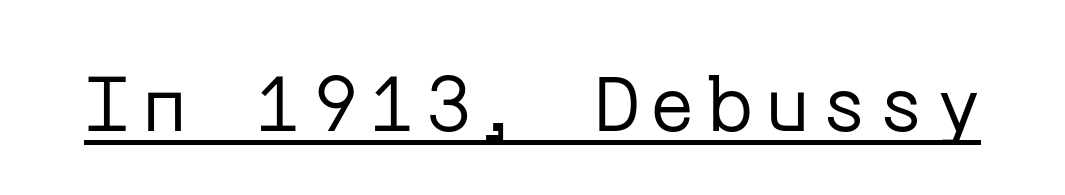
In terms of posture, this sample is upright. Each letter's strokes conclude bluntly, with no projecting serifs. In designer terms, the underline attribute is active on this setting. The letters look calm and open, with moderate or lighter stems.
